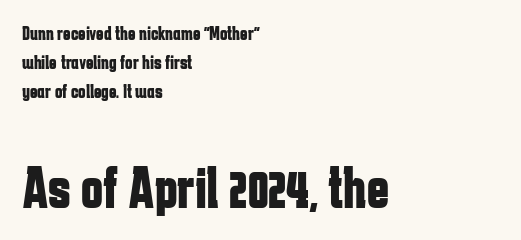
Q: Is the text bold? A: Yes.
Q: Is the text italic (slanted)? A: No, it is upright.
Q: Is the typeface a serif or a sans-serif typeface? A: Sans-serif.
Q: Is the text underlined? A: No.
Q: How is the paragraph aligned? A: Left-aligned.
Q: Is the spacing between letters normal or unusually wide? A: Normal.
Q: Is the spacing between lines tight, normal or loose? A: Normal.
Q: Which block of text is set in a larger size, the first (top) or the second (bottom)? A: The second (bottom) one.
Q: Width (condensed, normal, or wide)? A: Condensed.
Q: Stroke contrast? A: Low.
Q: x-height? A: Medium.
Q: Monospaced? A: No.
